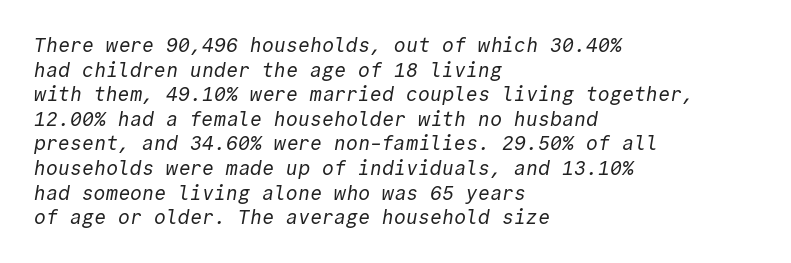
The image shows 20 px text type; set left-aligned, line spacing 1.23x, normal letter spacing, not underlined.
